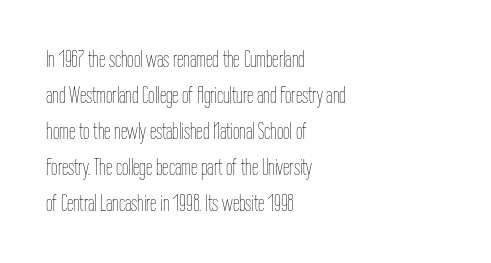
Nothing unusual about the tracking: characters are spaced as the font intends. The typesetter chose a ragged-right arrangement here. Vertical strokes here are truly vertical. In terms of leading, this rendering sits right in the middle.
